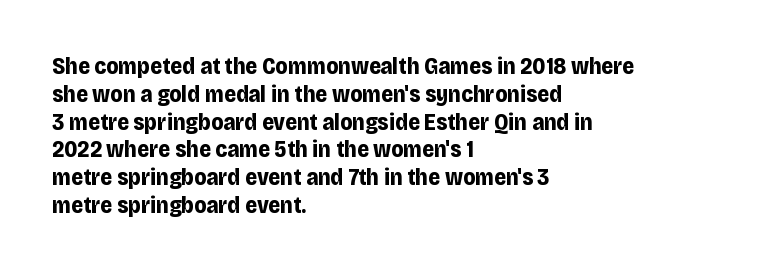
Short and long lines alike share a common starting point at left. Unlike italic type, these characters show no tilt at all. The passage shown is emphatically bold. The face used here is rendered with its standard letterfit. The space beneath each line is pristine and unruled.
